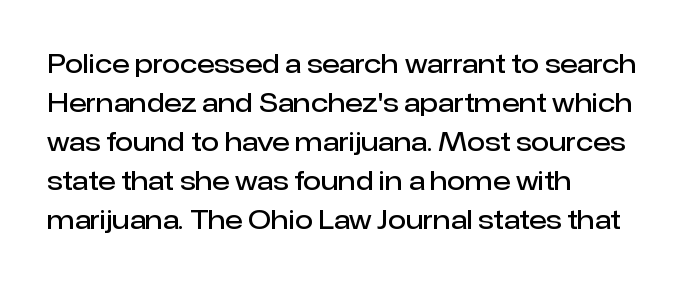
Q: Is the text bold? A: Semi-bold.
Q: Is the text italic (slanted)? A: No, it is upright.
Q: Is the text underlined? A: No.
Q: How is the paragraph aligned? A: Left-aligned.
Q: Is the spacing between letters normal or unusually wide? A: Normal.
Q: Is the spacing between lines tight, normal or loose? A: Normal.
